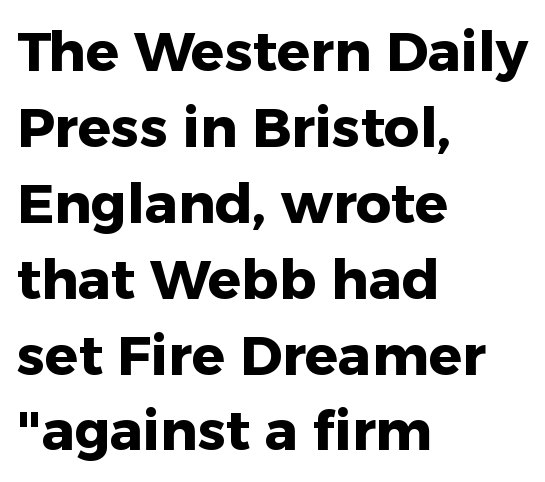
Q: Is the text bold? A: Yes.
Q: Is the text italic (slanted)? A: No, it is upright.
Q: Is the typeface a serif or a sans-serif typeface? A: Sans-serif.
Q: Is the text underlined? A: No.
Q: How is the paragraph aligned? A: Left-aligned.
Q: Is the spacing between letters normal or unusually wide? A: Normal.
Q: Is the spacing between lines tight, normal or loose? A: Normal.
Q: Width (condensed, normal, or wide)? A: Normal.
Q: Stroke contrast? A: Low.
Q: x-height? A: Medium.
Q: Monospaced? A: No.
